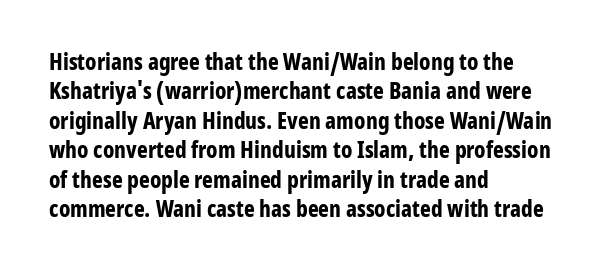
{"italic": "no", "bold": "yes", "underline": "no", "align": "left", "line_spacing": "normal", "line_spacing_ratio": 1.28, "letter_spacing": "normal", "letter_spacing_em": 0.0, "glyph_px": 23}
